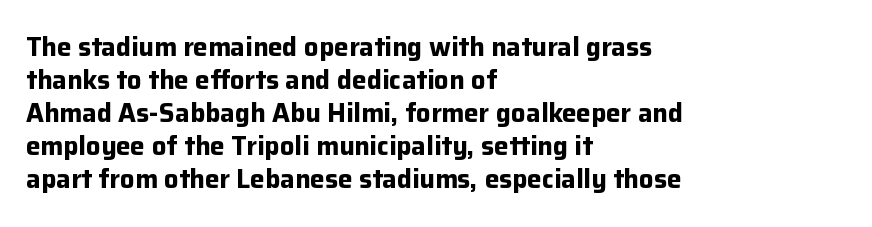
The image shows 26 px bold type, upright; set left-aligned, normal line spacing (1.27x), normal letter spacing, not underlined.
